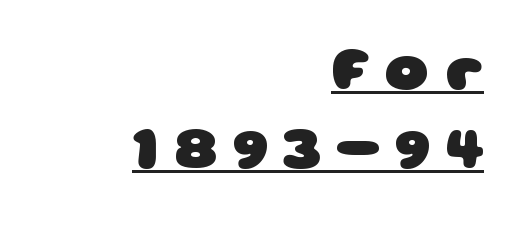
This is underlined copy, the kind a proofreader might mark for attention. The font family rendered here belongs to the sans-serif group. The typesetter chose a ragged-left arrangement here. Each letter keeps its own natural width here, so spacing adapts to shape. I'd describe the lettering as bold — thick and assertive. Line spacing here is normal.
